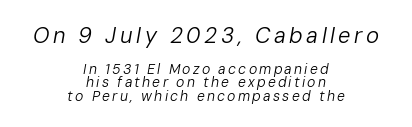
Nobody drew a line under any word here. Block one is the big one; block two sits smaller underneath. No extra ink here — the face is not bold. Line starts and ends both wander, symmetrically. The passage shown stacks its lines with hardly any gap.
